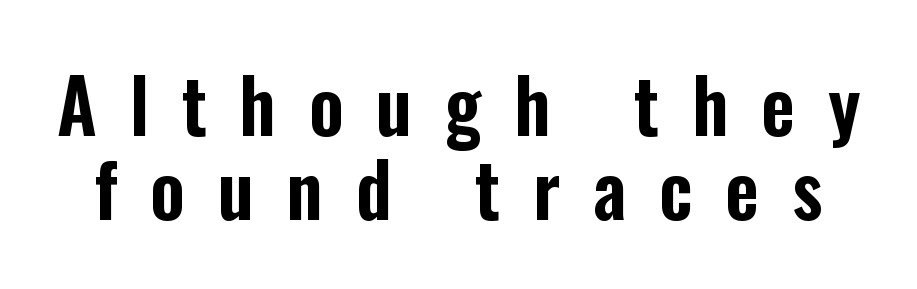
The image shows 74 px condensed sans-serif type, upright; set tight line spacing (1.13x), unusually wide letter spacing (+0.44 em), not underlined; low stroke contrast and a medium x-height.
